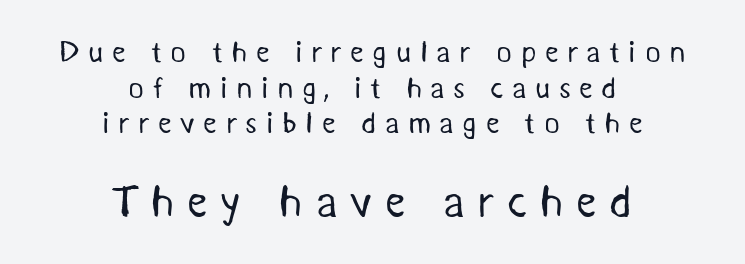
The strip under each line holds only bare page. You can tell from the bare stems that sans-serif type was used. Glyph-to-glyph distance is far greater than everyday printed text. The strokes are not fattened; the text isn't bold. Think of a printed novel: that variable character pitch is what you see here. Which of the two is more prominent by size? The second, at the bottom.
